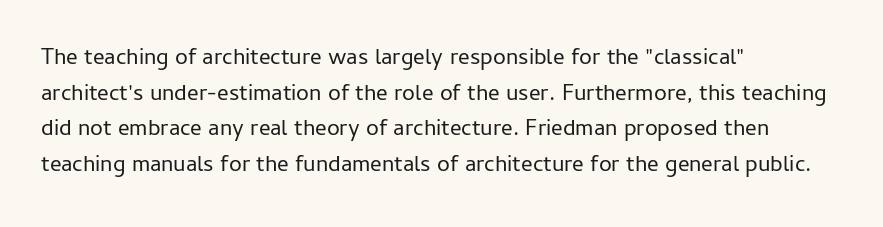
Q: Is the text bold? A: No.
Q: Is the text italic (slanted)? A: No, it is upright.
Q: Is the text underlined? A: No.
Q: How is the paragraph aligned? A: Left-aligned.
Q: Is the spacing between letters normal or unusually wide? A: Normal.
Q: Is the spacing between lines tight, normal or loose? A: Normal.
